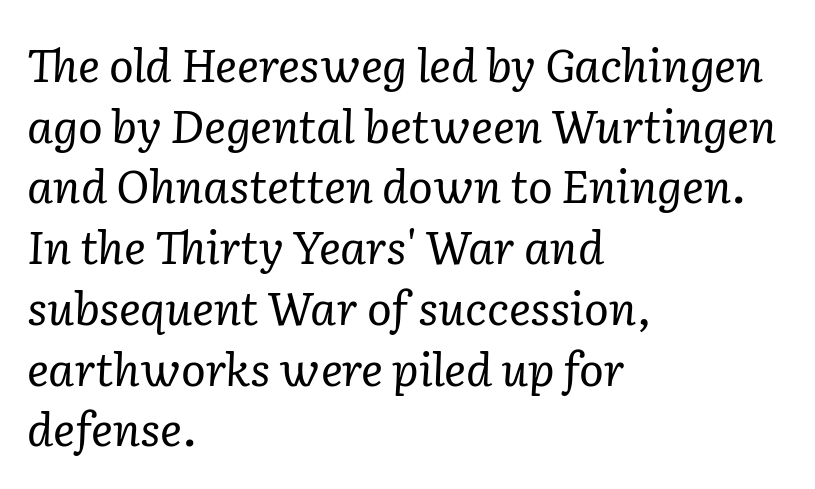
{"serif": "yes", "italic": "yes", "lean": "right", "slant_degrees": 2, "bold": "no", "weight": "regular", "width": "normal", "stroke_contrast": "low", "x_height": "medium", "monospaced": "no", "underline": "no", "align": "left", "line_spacing": "normal", "line_spacing_ratio": 1.32, "letter_spacing": "normal", "letter_spacing_em": 0.0, "glyph_px": 46}
